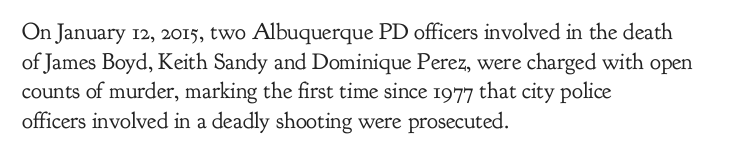
The image shows 23 px text type, upright; set left-aligned, normal line spacing (1.29x), normal letter spacing, not underlined.
